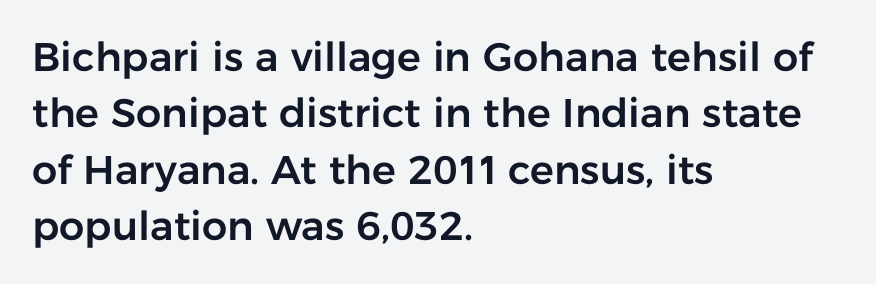
{"serif": "no", "italic": "no", "width": "normal", "stroke_contrast": "low", "x_height": "medium", "monospaced": "no", "underline": "no", "align": "left", "line_spacing": "normal", "line_spacing_ratio": 1.41, "letter_spacing": "normal", "letter_spacing_em": 0.0, "glyph_px": 40}
